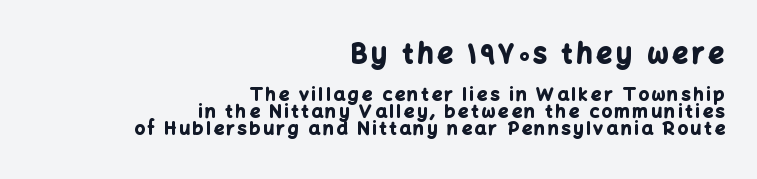
{"italic": "no", "bold": "yes", "underline": "no", "align": "right", "line_spacing": "tight", "line_spacing_ratio": 0.95, "larger_block": "first", "size_ratio": 1.5, "glyph_px": 27}
